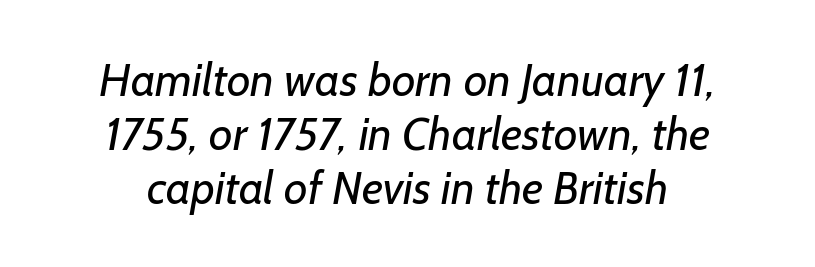
The image shows 46 px regular-weight sans-serif type; set centered, line spacing 1.17x, normal letter spacing, not underlined; low stroke contrast and a medium x-height.
